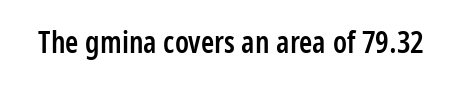
The image shows 30 px semibold, condensed sans-serif type, upright; set normal letter spacing, not underlined; low stroke contrast and a medium x-height.
